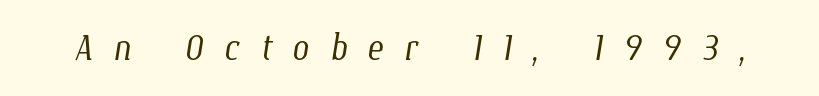
Q: Is the text bold? A: No.
Q: Is the text underlined? A: No.
Q: Is the spacing between letters normal or unusually wide? A: Unusually wide.
Q: Width (condensed, normal, or wide)? A: Condensed.
Q: Stroke contrast? A: Low.
Q: x-height? A: Medium.
Q: Monospaced? A: No.
